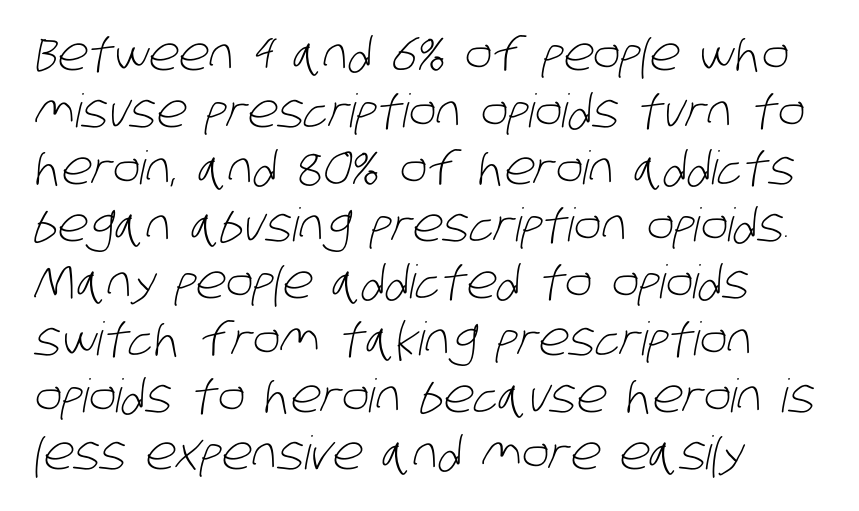
{"serif": "no", "bold": "no", "weight": "light", "width": "condensed", "stroke_contrast": "low", "x_height": "large", "monospaced": "no", "underline": "no", "align": "left", "line_spacing_ratio": 1.24, "letter_spacing": "normal", "letter_spacing_em": 0.0, "glyph_px": 46}
